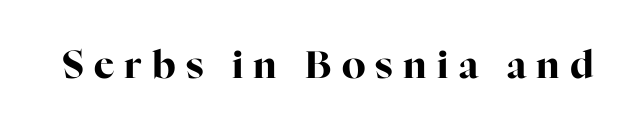
Observe the wide spacing: letters keep a clear distance from each other. Notice how the stems are strictly vertical — no italics here. Clear beneath every line of the passage. Pretty heavy lettering here — definitely bold.
